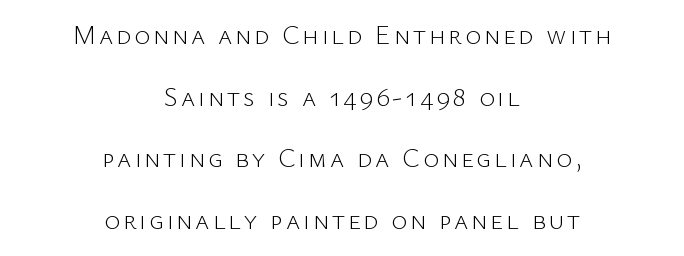
Compared with a typical body face, this is equally light or lighter still. The passage shown is not underscored anywhere. Does the lettering tilt? It doesn't — this is upright. Line starts and ends both wander, symmetrically.
